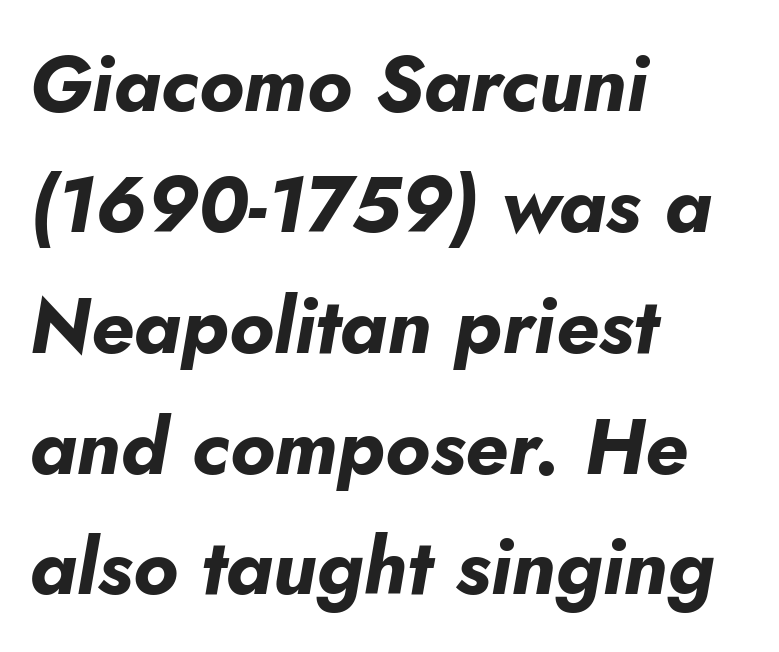
Q: Is the text bold? A: Yes.
Q: Is the text italic (slanted)? A: Yes, it leans right by about 10 degrees.
Q: Is the text underlined? A: No.
Q: How is the paragraph aligned? A: Left-aligned.
Q: Is the spacing between letters normal or unusually wide? A: Normal.
Q: Is the spacing between lines tight, normal or loose? A: Normal.
Q: Width (condensed, normal, or wide)? A: Normal.
Q: Stroke contrast? A: Low.
Q: x-height? A: Small.
Q: Monospaced? A: No.
